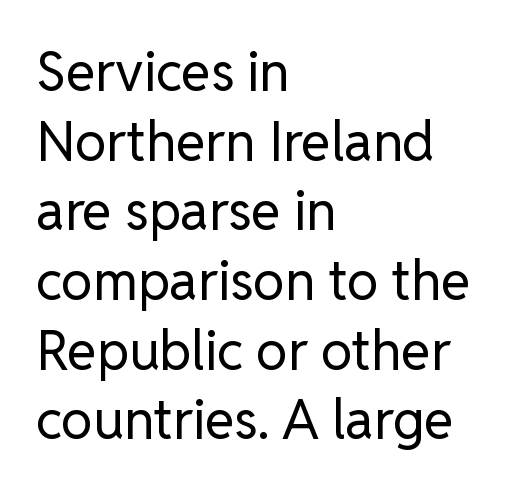
The image shows 54 px regular-weight sans-serif type, upright; set left-aligned, normal line spacing (1.29x), normal letter spacing, not underlined; low stroke contrast and a medium x-height.
